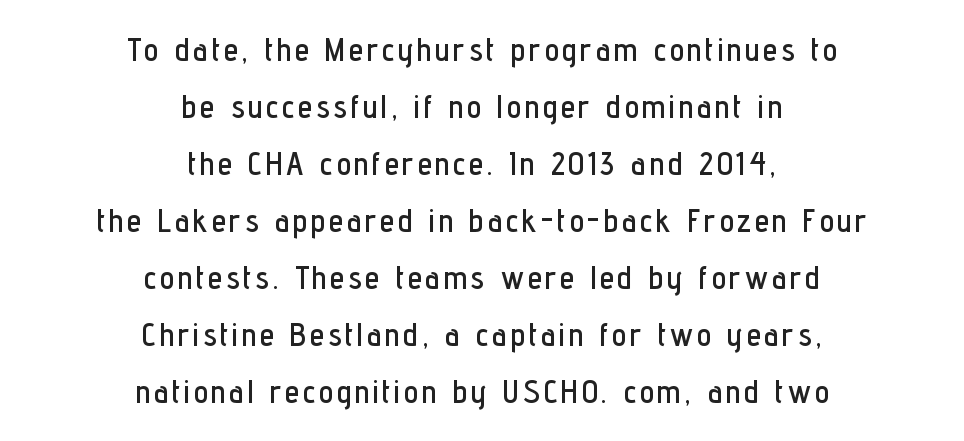
A sans-serif font was chosen for this passage. Descender tails drop into unmarked territory. Is this a fixed-width face? No — the glyphs have proportional, varying widths. Unlike italic type, these characters show no tilt at all. The compositor balanced each line on the midline.
